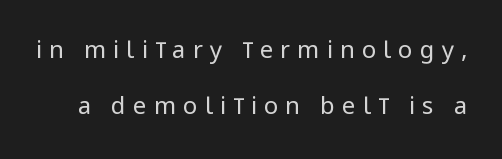
The image shows 24 px text type, upright; set loose line spacing (2.32x), unusually wide letter spacing (+0.29 em), not underlined.
